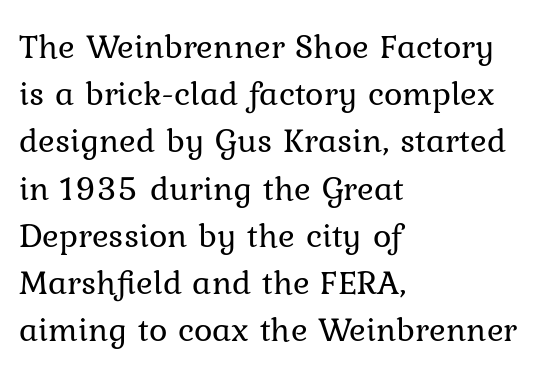
The image shows 35 px regular-weight serif type, upright; set left-aligned, normal line spacing (1.35x), normal letter spacing, not underlined; low stroke contrast and a medium x-height.
